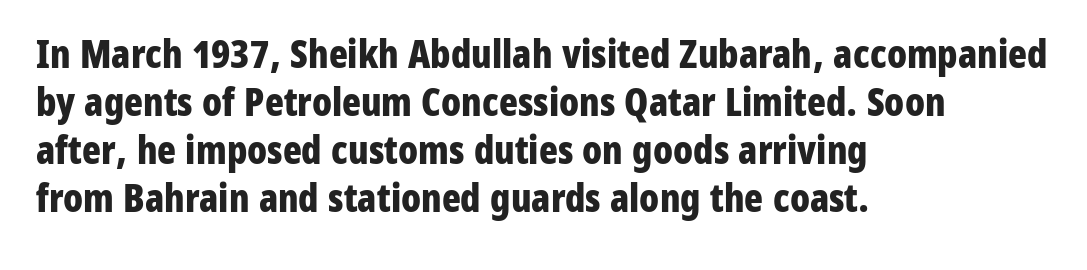
The face used here is a sans, in the tradition of grotesques and geometrics. In terms of posture, this sample is upright. Is the type bold? Yes — the strokes are clearly thick and heavy. Decoration check: the copy has no underline.
